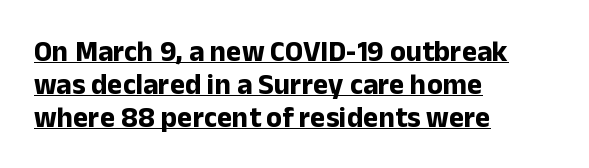
{"serif": "no", "italic": "no", "bold": "yes", "weight": "bold", "width": "normal", "stroke_contrast": "low", "x_height": "medium", "monospaced": "no", "underline": "yes", "align": "left", "line_spacing": "tight", "line_spacing_ratio": 1.14, "letter_spacing": "normal", "letter_spacing_em": 0.0, "glyph_px": 29}
